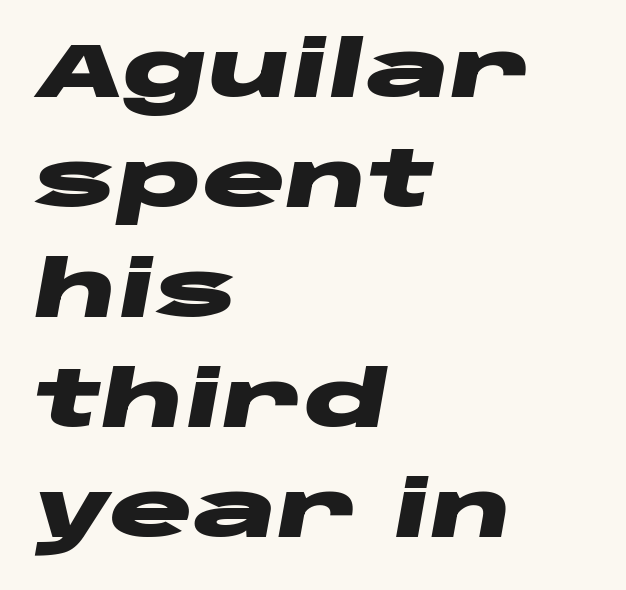
{"italic": "yes", "lean": "right", "slant_degrees": 10, "bold": "yes", "weight": "heavy", "width": "wide", "stroke_contrast": "low", "x_height": "large", "monospaced": "no", "underline": "no", "align": "left", "line_spacing": "normal", "line_spacing_ratio": 1.41, "letter_spacing": "normal", "letter_spacing_em": 0.0, "glyph_px": 78}
